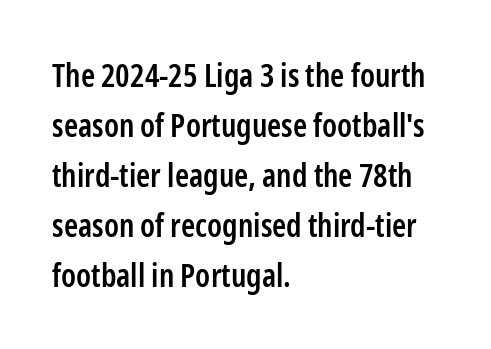
{"serif": "no", "italic": "no", "bold": "semi", "weight": "semibold", "width": "condensed", "stroke_contrast": "low", "x_height": "medium", "monospaced": "no", "underline": "no", "align": "left", "line_spacing": "normal", "line_spacing_ratio": 1.56, "letter_spacing": "normal", "letter_spacing_em": 0.0, "glyph_px": 32}
